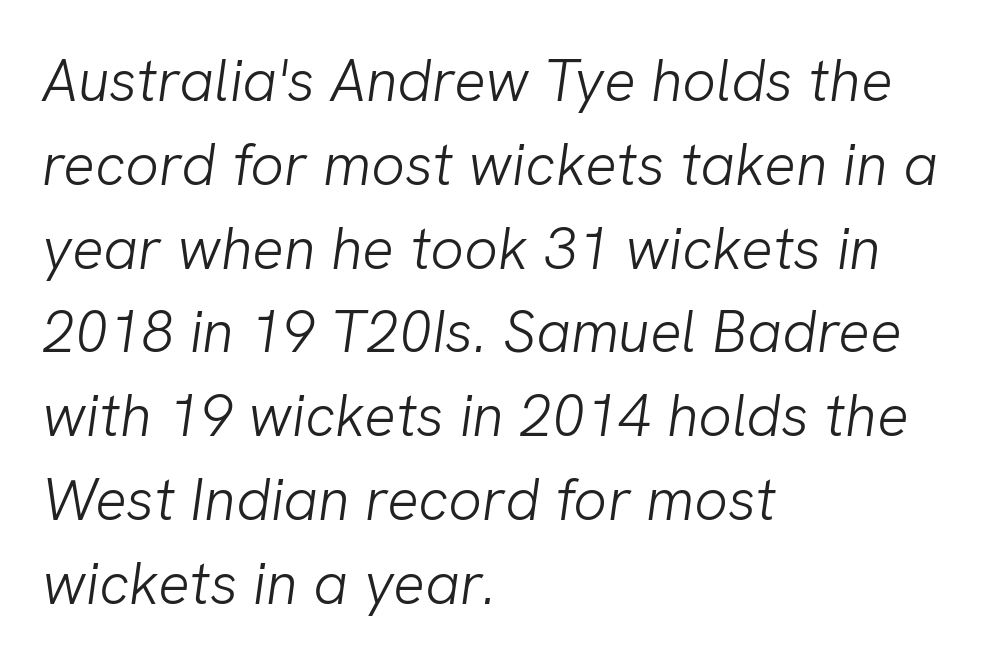
The image shows 59 px light sans-serif type; set left-aligned, normal line spacing (1.42x), normal letter spacing, not underlined; low stroke contrast and a medium x-height.
